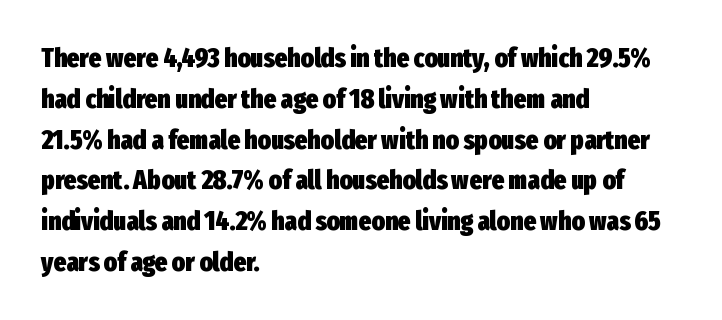
{"italic": "no", "bold": "yes", "underline": "no", "align": "left", "line_spacing": "normal", "line_spacing_ratio": 1.51, "letter_spacing": "normal", "letter_spacing_em": 0.0, "glyph_px": 27}
